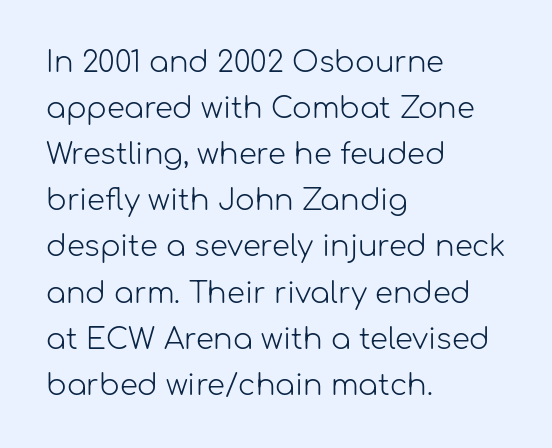
{"serif": "no", "italic": "no", "bold": "no", "weight": "light", "width": "normal", "stroke_contrast": "low", "x_height": "medium", "monospaced": "no", "underline": "no", "align": "left", "line_spacing": "normal", "line_spacing_ratio": 1.59, "letter_spacing": "normal", "letter_spacing_em": 0.0, "glyph_px": 29}
